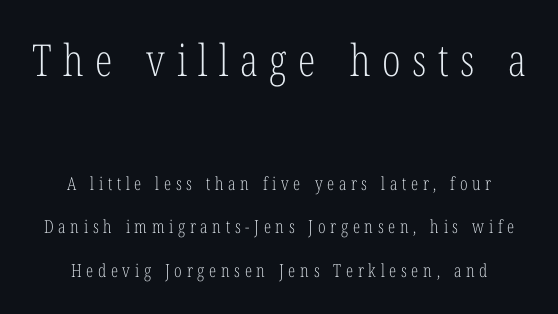
Q: Is the text bold? A: No.
Q: Is the text italic (slanted)? A: No, it is upright.
Q: Is the typeface a serif or a sans-serif typeface? A: Serif.
Q: Is the text underlined? A: No.
Q: How is the paragraph aligned? A: Centered.
Q: Is the spacing between letters normal or unusually wide? A: Unusually wide.
Q: Is the spacing between lines tight, normal or loose? A: Loose.
Q: Which block of text is set in a larger size, the first (top) or the second (bottom)? A: The first (top) one.
Q: Width (condensed, normal, or wide)? A: Condensed.
Q: Stroke contrast? A: Low.
Q: x-height? A: Medium.
Q: Monospaced? A: No.
